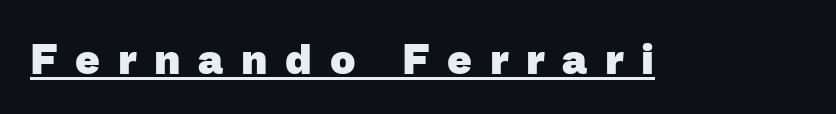
{"serif": "no", "bold": "yes", "weight": "heavy", "width": "normal", "stroke_contrast": "low", "x_height": "medium", "monospaced": "no", "underline": "yes", "letter_spacing": "wide", "letter_spacing_em": 0.41, "glyph_px": 43}
